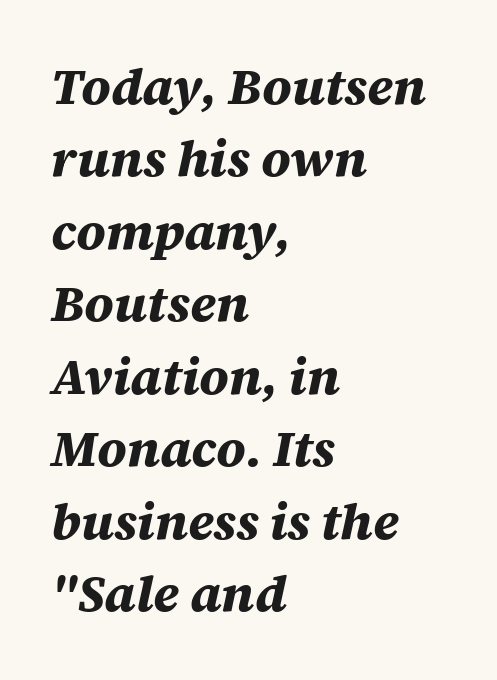
Q: Is the text bold? A: Yes.
Q: Is the text italic (slanted)? A: Yes, it leans right by about 12 degrees.
Q: Is the text underlined? A: No.
Q: How is the paragraph aligned? A: Left-aligned.
Q: Is the spacing between letters normal or unusually wide? A: Normal.
Q: Is the spacing between lines tight, normal or loose? A: Normal.
Q: Width (condensed, normal, or wide)? A: Normal.
Q: Stroke contrast? A: Medium.
Q: x-height? A: Large.
Q: Monospaced? A: No.
